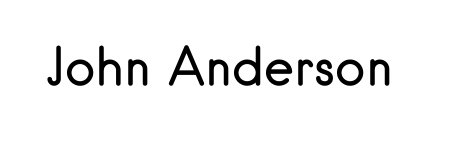
The image shows 51 px regular-weight sans-serif type, upright; set normal letter spacing, not underlined; low stroke contrast and a small x-height.
